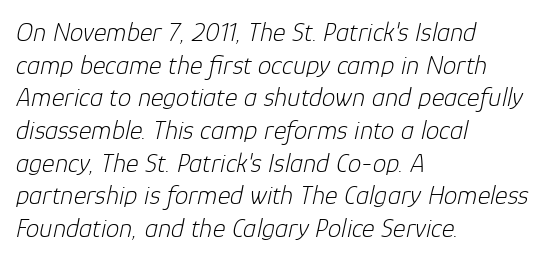
Q: Is the text bold? A: No.
Q: Is the text italic (slanted)? A: Yes, it leans right by about 12 degrees.
Q: Is the text underlined? A: No.
Q: How is the paragraph aligned? A: Left-aligned.
Q: Is the spacing between letters normal or unusually wide? A: Normal.
